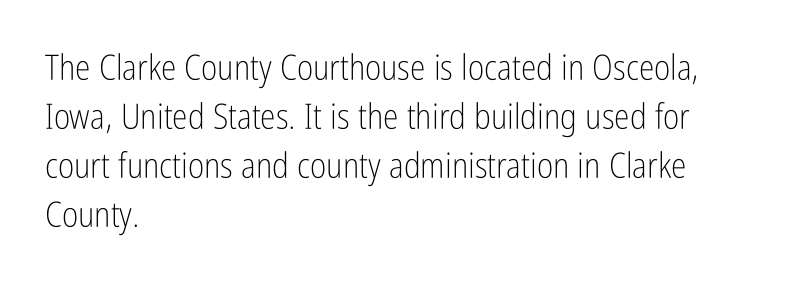
Q: Is the text bold? A: No.
Q: Is the text italic (slanted)? A: No, it is upright.
Q: Is the typeface a serif or a sans-serif typeface? A: Sans-serif.
Q: Is the text underlined? A: No.
Q: How is the paragraph aligned? A: Left-aligned.
Q: Is the spacing between letters normal or unusually wide? A: Normal.
Q: Is the spacing between lines tight, normal or loose? A: Normal.
Q: Width (condensed, normal, or wide)? A: Condensed.
Q: Stroke contrast? A: Low.
Q: x-height? A: Medium.
Q: Monospaced? A: No.
